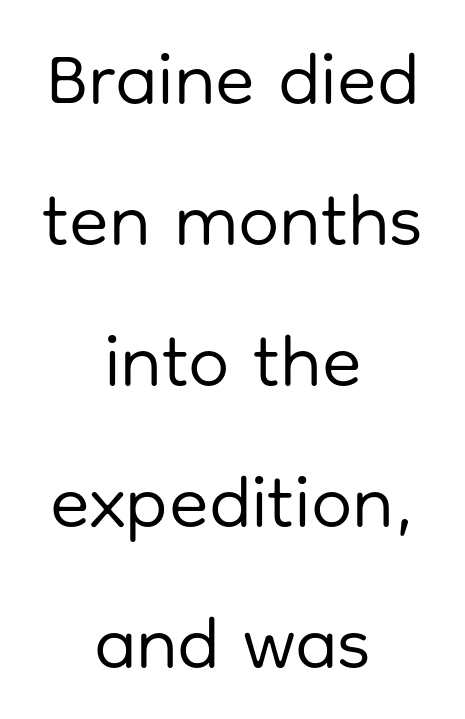
The image shows 73 px regular-weight sans-serif type, upright; set centered, loose line spacing (1.93x), normal letter spacing, not underlined; low stroke contrast and a medium x-height.
